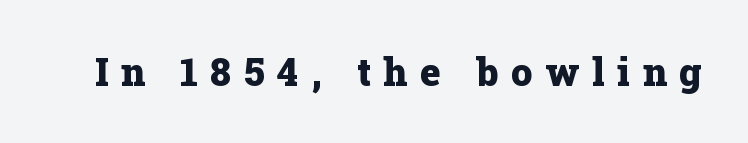
Q: Is the text bold? A: Yes.
Q: Is the text italic (slanted)? A: No, it is upright.
Q: Is the typeface a serif or a sans-serif typeface? A: Serif.
Q: Is the text underlined? A: No.
Q: Is the spacing between letters normal or unusually wide? A: Unusually wide.
Q: Width (condensed, normal, or wide)? A: Normal.
Q: Stroke contrast? A: Low.
Q: x-height? A: Medium.
Q: Monospaced? A: No.
